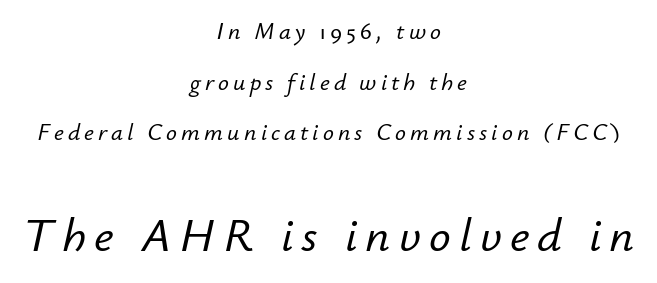
The passage shown is typed in a proportional face where columns would drift. Does the lettering tilt? It does — this is italic. Every row of glyphs is offset so its center matches the block's center. The passage shown begins with its smaller block and ends with its larger one.
